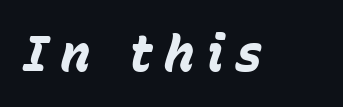
The image shows 50 px bold type, italic (leaning right); set unusually wide letter spacing (+0.23 em), not underlined; low stroke contrast and a medium x-height.
